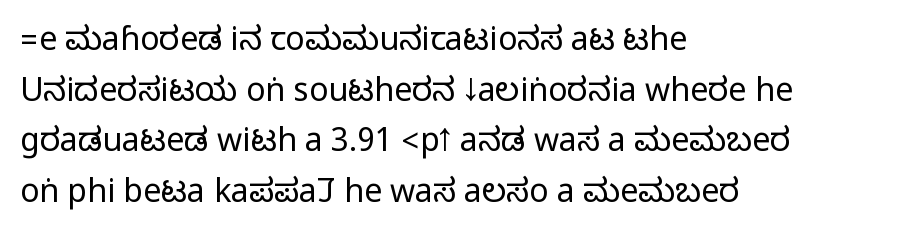
Q: Is the text italic (slanted)? A: No, it is upright.
Q: Is the typeface a serif or a sans-serif typeface? A: Sans-serif.
Q: Is the text underlined? A: No.
Q: How is the paragraph aligned? A: Left-aligned.
Q: Is the spacing between letters normal or unusually wide? A: Normal.
Q: Is the spacing between lines tight, normal or loose? A: Normal.
Q: Width (condensed, normal, or wide)? A: Condensed.
Q: Stroke contrast? A: Medium.
Q: Monospaced? A: No.
